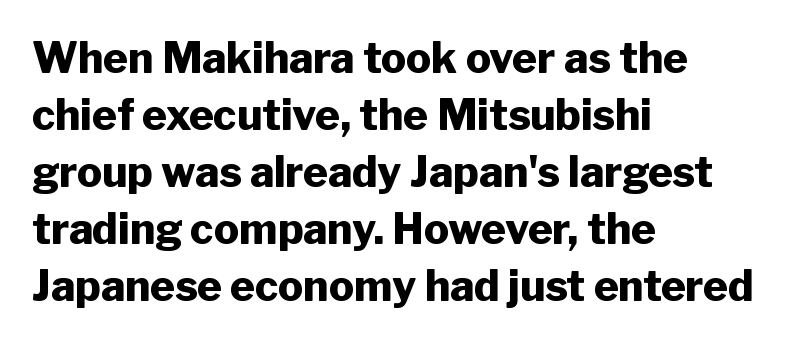
The image shows 42 px heavy sans-serif type, upright; set left-aligned, normal line spacing (1.36x), normal letter spacing, not underlined; low stroke contrast and a medium x-height.
